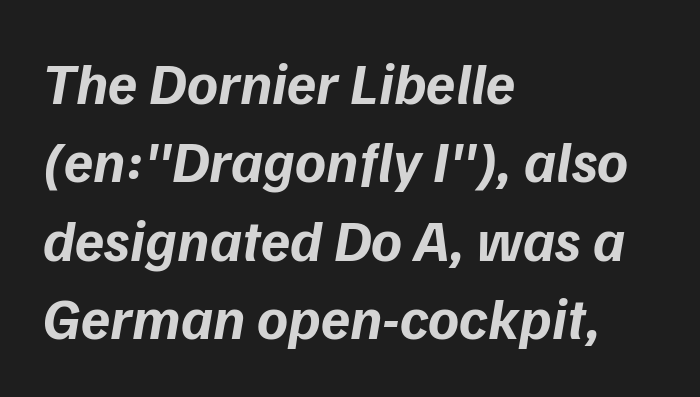
Q: Is the text bold? A: Yes.
Q: Is the typeface a serif or a sans-serif typeface? A: Sans-serif.
Q: Is the text underlined? A: No.
Q: How is the paragraph aligned? A: Left-aligned.
Q: Is the spacing between letters normal or unusually wide? A: Normal.
Q: Is the spacing between lines tight, normal or loose? A: Normal.
Q: Width (condensed, normal, or wide)? A: Normal.
Q: Stroke contrast? A: Low.
Q: x-height? A: Medium.
Q: Monospaced? A: No.
